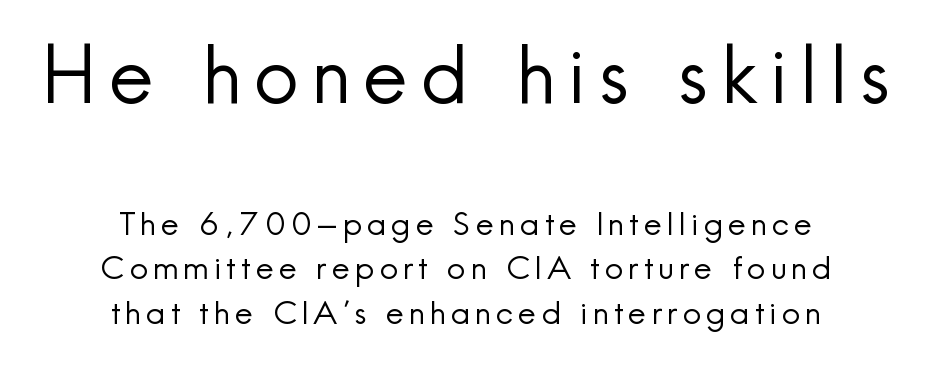
Q: Is the text bold? A: No.
Q: Is the text italic (slanted)? A: No, it is upright.
Q: Is the typeface a serif or a sans-serif typeface? A: Sans-serif.
Q: Is the text underlined? A: No.
Q: How is the paragraph aligned? A: Centered.
Q: Is the spacing between lines tight, normal or loose? A: Normal.
Q: Which block of text is set in a larger size, the first (top) or the second (bottom)? A: The first (top) one.
Q: Width (condensed, normal, or wide)? A: Normal.
Q: x-height? A: Small.
Q: Monospaced? A: No.
